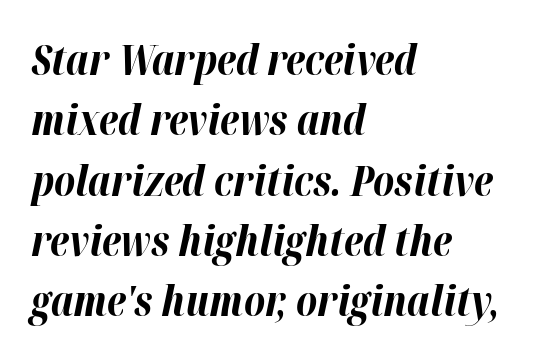
{"italic": "yes", "lean": "right", "slant_degrees": 12, "bold": "yes", "weight": "bold", "width": "normal", "stroke_contrast": "high", "x_height": "medium", "monospaced": "no", "underline": "no", "align": "left", "line_spacing": "normal", "line_spacing_ratio": 1.47, "letter_spacing": "normal", "letter_spacing_em": 0.0, "glyph_px": 41}
